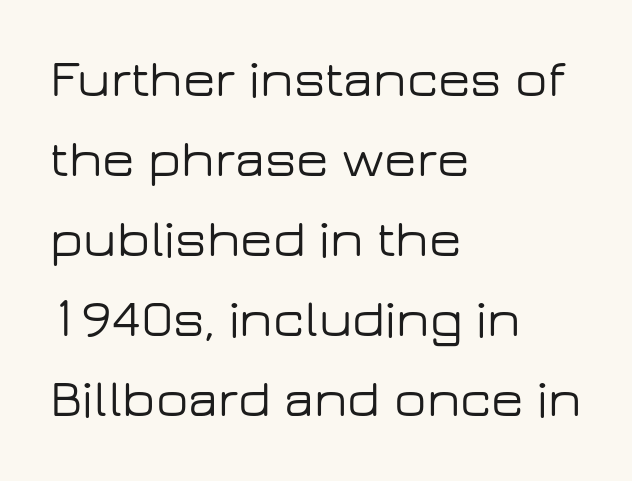
The image shows 53 px wide sans-serif type, upright; set left-aligned, normal line spacing (1.51x), normal letter spacing, not underlined; low stroke contrast and a medium x-height.
